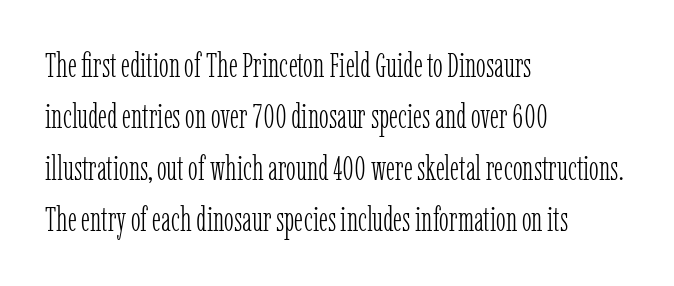
Q: Is the text bold? A: No.
Q: Is the text italic (slanted)? A: No, it is upright.
Q: Is the typeface a serif or a sans-serif typeface? A: Serif.
Q: Is the text underlined? A: No.
Q: How is the paragraph aligned? A: Left-aligned.
Q: Is the spacing between letters normal or unusually wide? A: Normal.
Q: Is the spacing between lines tight, normal or loose? A: Normal.
Q: Width (condensed, normal, or wide)? A: Condensed.
Q: Stroke contrast? A: Low.
Q: x-height? A: Medium.
Q: Monospaced? A: No.
